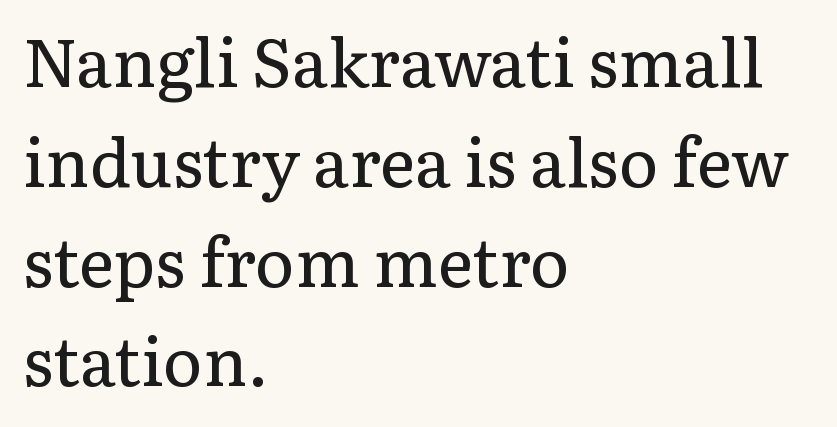
Q: Is the text bold? A: No.
Q: Is the text italic (slanted)? A: No, it is upright.
Q: Is the typeface a serif or a sans-serif typeface? A: Serif.
Q: Is the text underlined? A: No.
Q: How is the paragraph aligned? A: Left-aligned.
Q: Is the spacing between letters normal or unusually wide? A: Normal.
Q: Is the spacing between lines tight, normal or loose? A: Normal.
Q: Width (condensed, normal, or wide)? A: Normal.
Q: Stroke contrast? A: Low.
Q: x-height? A: Medium.
Q: Monospaced? A: No.
